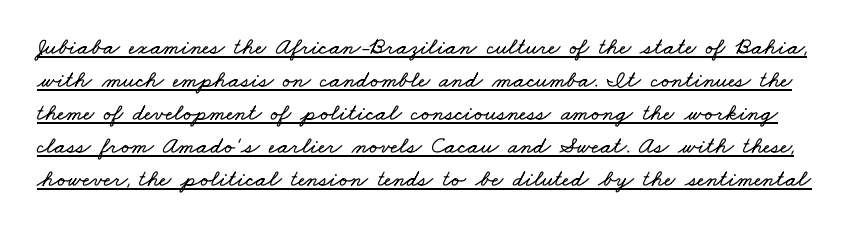
The image shows 24 px text type; set normal line spacing (1.38x), normal letter spacing, underlined.
